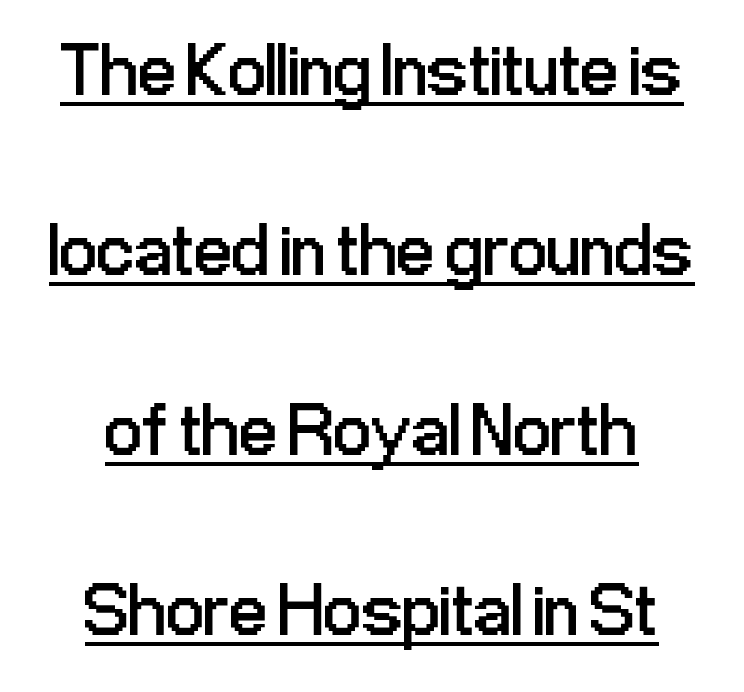
The image shows 75 px regular-weight, condensed sans-serif type, upright; set loose line spacing (2.4x), normal letter spacing, underlined; low stroke contrast and a medium x-height.
